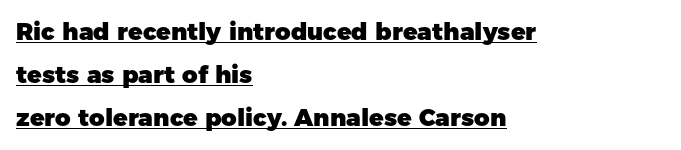
{"italic": "no", "bold": "yes", "underline": "yes", "align": "left", "line_spacing_ratio": 1.8, "letter_spacing": "normal", "letter_spacing_em": 0.0, "glyph_px": 24}
